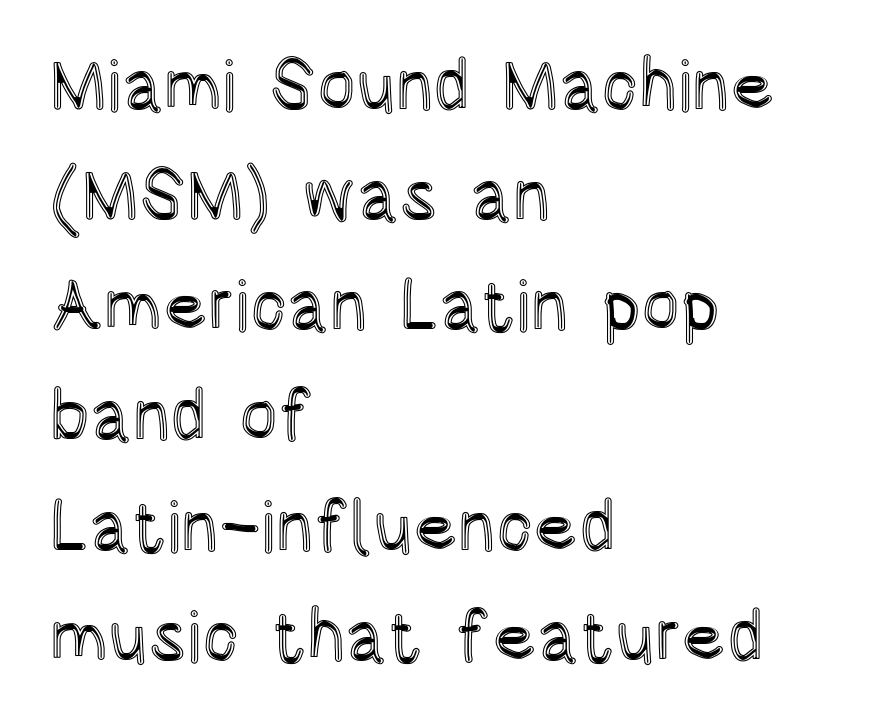
Q: Is the text italic (slanted)? A: No, it is upright.
Q: Is the text underlined? A: No.
Q: How is the paragraph aligned? A: Left-aligned.
Q: Is the spacing between letters normal or unusually wide? A: Normal.
Q: Is the spacing between lines tight, normal or loose? A: Normal.
Q: Width (condensed, normal, or wide)? A: Condensed.
Q: x-height? A: Large.
Q: Monospaced? A: No.
